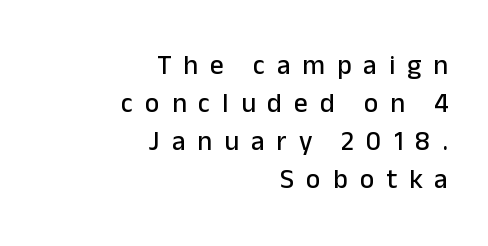
Tracking here is generous; glyphs stand well apart from one another. This is roman type, the default non-slanted kind. A student would call this right alignment; a typographer would say flush right, rag left. A clean baseline with only descenders dipping below it. How would I describe the line gaps? Plain and ordinary.
